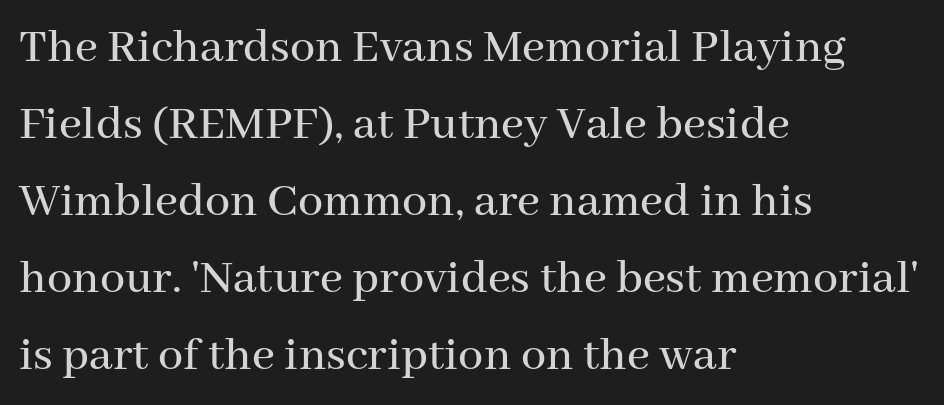
Q: Is the text italic (slanted)? A: No, it is upright.
Q: Is the typeface a serif or a sans-serif typeface? A: Serif.
Q: Is the text underlined? A: No.
Q: How is the paragraph aligned? A: Left-aligned.
Q: Is the spacing between letters normal or unusually wide? A: Normal.
Q: Is the spacing between lines tight, normal or loose? A: Normal.
Q: Width (condensed, normal, or wide)? A: Normal.
Q: Stroke contrast? A: Medium.
Q: x-height? A: Medium.
Q: Monospaced? A: No.
